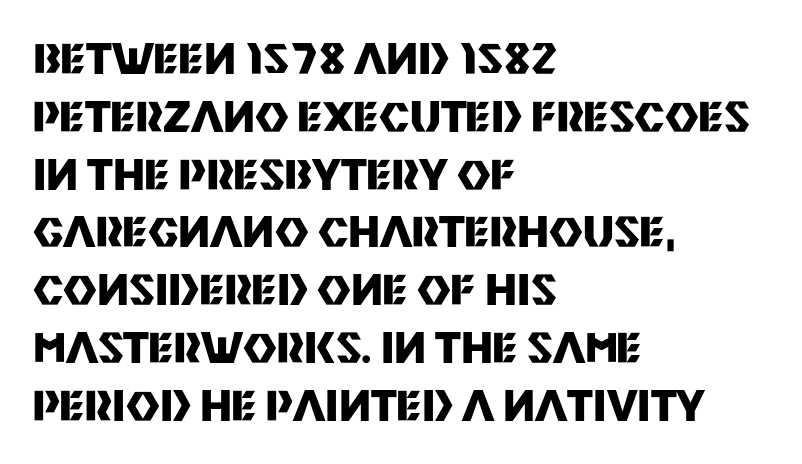
Teacher's note: observe the even left margin — that is flush-left alignment. Characters follow at the spacing the type designer built in. Emphasis by weight is at full strength: bold. Descenders hang freely into open space. The leading is moderate, giving the passage an even texture.
